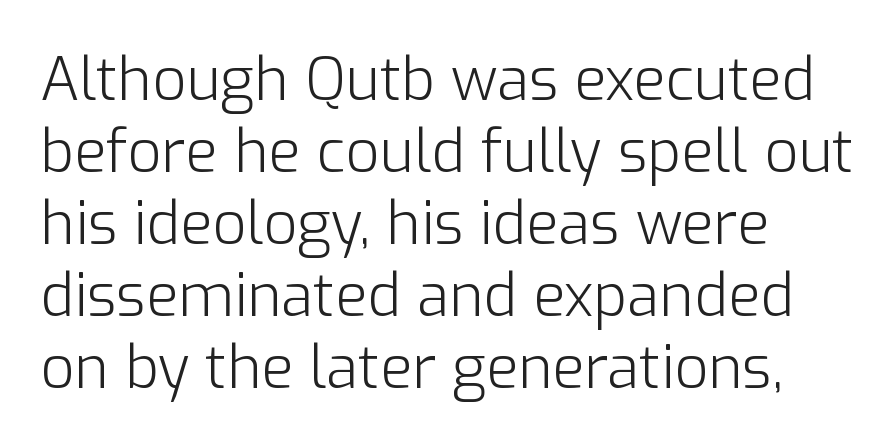
Heaviness? Minimal to ordinary, like unemphasized prose. The rendering anchors every line to the left-hand side. Is there any slant? The stems are plumb. Descenders hang freely into open space. Observe the absence of serifs on each vertical stroke in this sample. The passage shown is typed in a proportional face where columns would drift.
